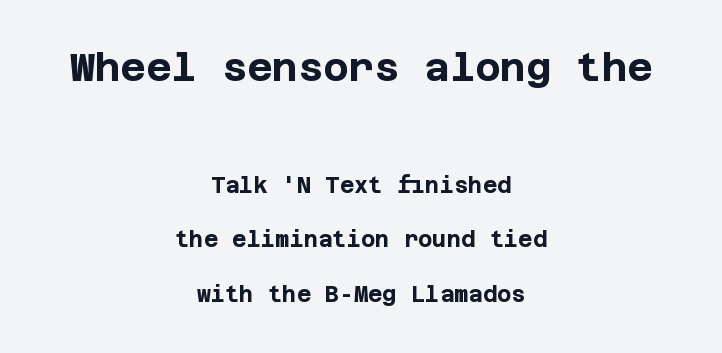
The image shows 39 px bold sans-serif type, upright; set centered, loose line spacing (2.48x), normal letter spacing, not underlined; the first (top) block is 1.77x larger; low stroke contrast and a large x-height.
